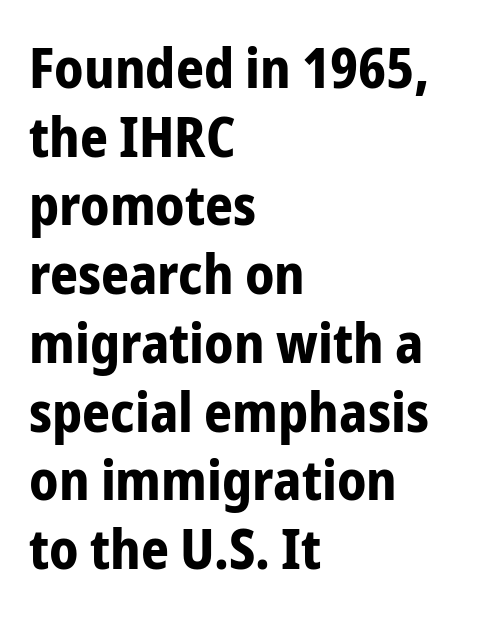
{"serif": "no", "italic": "no", "bold": "yes", "weight": "bold", "width": "condensed", "stroke_contrast": "low", "x_height": "medium", "monospaced": "no", "underline": "no", "align": "left", "line_spacing": "normal", "line_spacing_ratio": 1.25, "letter_spacing": "normal", "letter_spacing_em": 0.0, "glyph_px": 55}
